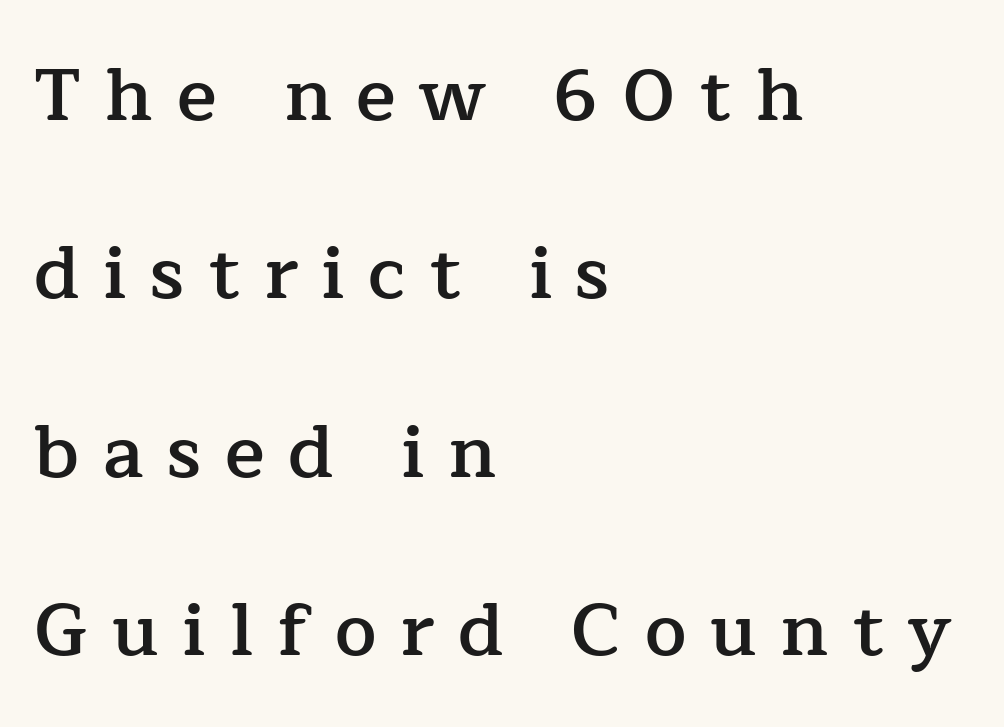
Q: Is the text bold? A: Semi-bold.
Q: Is the text italic (slanted)? A: No, it is upright.
Q: Is the typeface a serif or a sans-serif typeface? A: Serif.
Q: Is the text underlined? A: No.
Q: How is the paragraph aligned? A: Left-aligned.
Q: Is the spacing between letters normal or unusually wide? A: Unusually wide.
Q: Is the spacing between lines tight, normal or loose? A: Loose.
Q: Width (condensed, normal, or wide)? A: Normal.
Q: Stroke contrast? A: Low.
Q: x-height? A: Medium.
Q: Monospaced? A: No.
